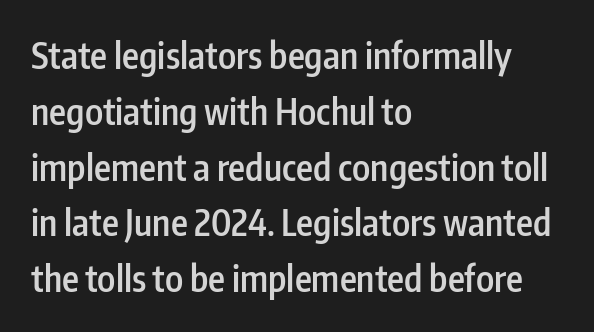
The image shows 36 px semibold, condensed sans-serif type, upright; set left-aligned, normal line spacing (1.55x), normal letter spacing, not underlined; low stroke contrast and a medium x-height.
